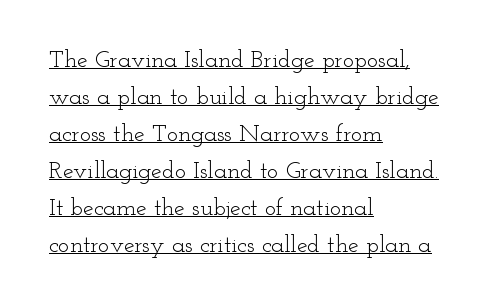
The image shows 24 px text type, upright; set left-aligned, normal line spacing (1.54x), normal letter spacing, underlined.
